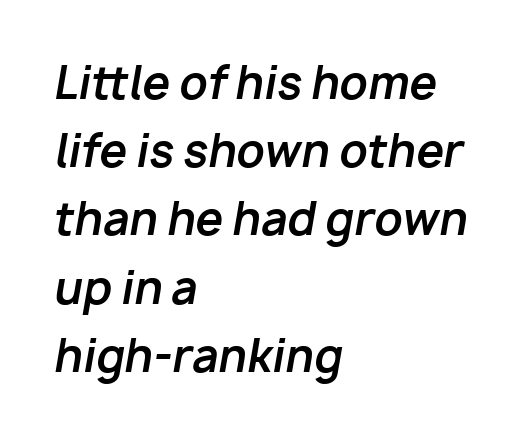
Rule under the text: the space is simply empty. If you drew a line through each stem, it would be angled. Short and long lines alike share a common starting point at left. Its strokes are broad and dark, the hallmark of bold type. A typesetter would call this proportional, since set widths differ per character.
